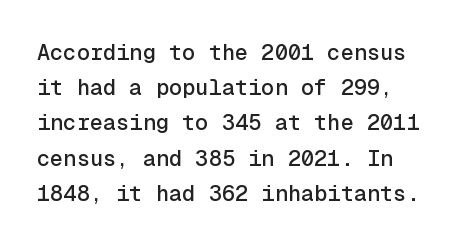
Q: Is the text italic (slanted)? A: No, it is upright.
Q: Is the text underlined? A: No.
Q: Is the spacing between letters normal or unusually wide? A: Normal.
Q: Is the spacing between lines tight, normal or loose? A: Normal.
